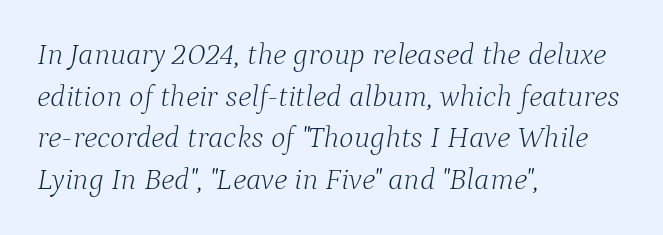
Q: Is the text bold? A: No.
Q: Is the text italic (slanted)? A: Yes, it leans right by about 9 degrees.
Q: Is the typeface a serif or a sans-serif typeface? A: Serif.
Q: Is the text underlined? A: No.
Q: How is the paragraph aligned? A: Left-aligned.
Q: Is the spacing between letters normal or unusually wide? A: Normal.
Q: Is the spacing between lines tight, normal or loose? A: Normal.
Q: Width (condensed, normal, or wide)? A: Normal.
Q: Stroke contrast? A: Low.
Q: x-height? A: Medium.
Q: Monospaced? A: No.
